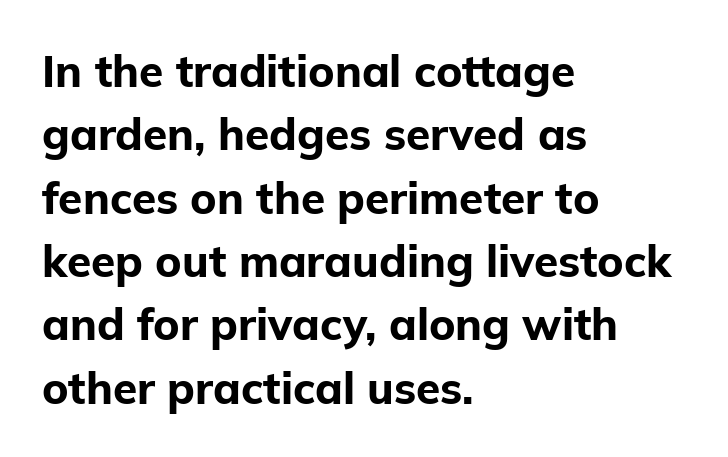
Where is the straight margin? On the left. The lettering holds an erect, upright posture throughout. Note the varied advance widths — an 'i' is clearly narrower than an 'm'. The space beneath each line is pristine and unruled. Check where the strokes stop: nothing finishes them off — pure sans.
